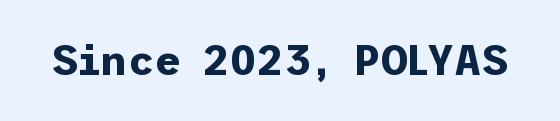
The image shows 42 px bold sans-serif type, upright; set normal letter spacing, not underlined; low stroke contrast and a medium x-height.
